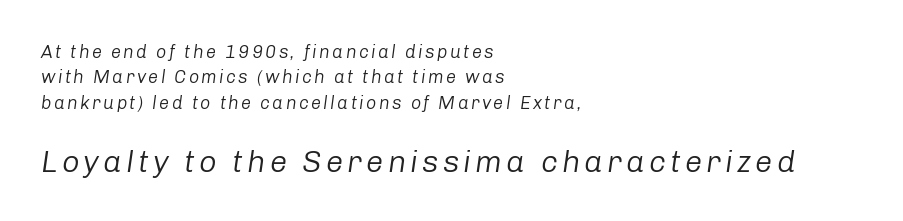
Alignment: flush left. Here the second block reads like a headline and the first like body copy. The whole block is typeset with a tilt. Do the characters align in a grid? No, the font is proportional. Clear beneath every line of the passage.
